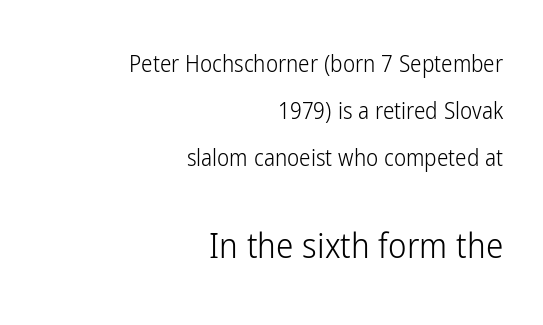
Compared with a typical body face, this is equally light or lighter still. Underlining? Definitely not there. A typesetter would call this proportional, since set widths differ per character. Leading is clearly above the norm, producing a sparse column.
